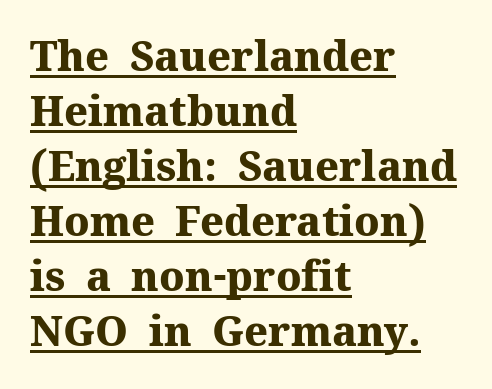
The image shows 41 px heavy serif type, upright; set left-aligned, normal line spacing (1.34x), normal letter spacing, underlined; medium stroke contrast and a medium x-height.
